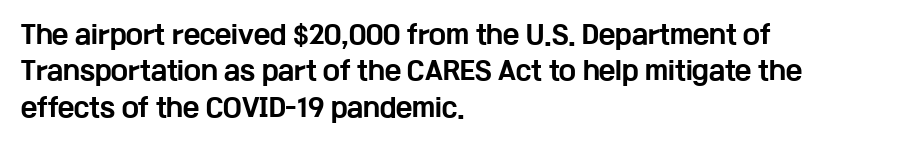
The image shows 25 px bold type, upright; set left-aligned, normal line spacing (1.46x), normal letter spacing, not underlined.
